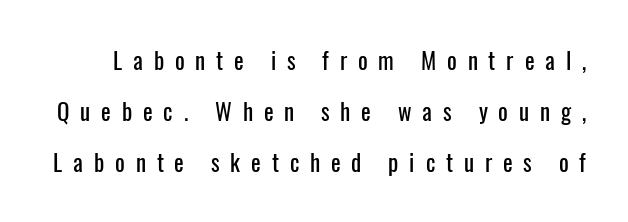
{"italic": "no", "underline": "no", "line_spacing": "loose", "line_spacing_ratio": 2.22, "letter_spacing": "wide", "letter_spacing_em": 0.47, "glyph_px": 23}
